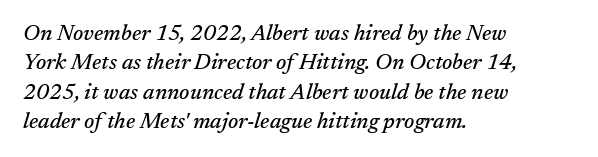
{"italic": "yes", "lean": "right", "slant_degrees": 17, "underline": "no", "align": "left", "line_spacing": "normal", "line_spacing_ratio": 1.33, "letter_spacing": "normal", "letter_spacing_em": 0.0, "glyph_px": 22}
